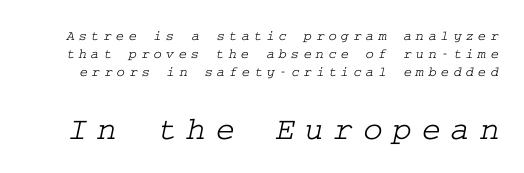
The image shows 33 px wide serif type; set normal line spacing (1.29x), unusually wide letter spacing (+0.3 em), not underlined; the second (bottom) block is 2.36x larger; low stroke contrast and a medium x-height.
